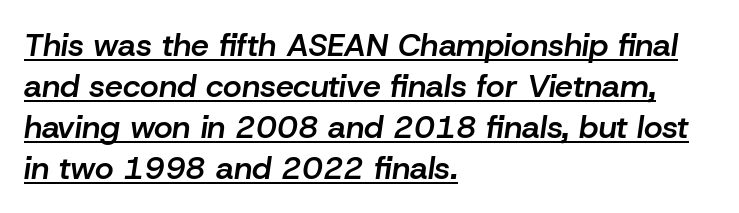
{"italic": "yes", "lean": "right", "slant_degrees": 8, "bold": "semi", "weight": "semibold", "width": "normal", "stroke_contrast": "low", "x_height": "medium", "monospaced": "no", "underline": "yes", "align": "left", "line_spacing": "normal", "line_spacing_ratio": 1.28, "letter_spacing": "normal", "letter_spacing_em": 0.0, "glyph_px": 32}
